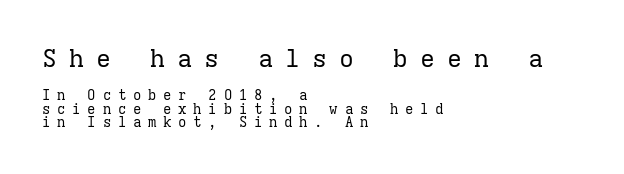
The image shows 25 px text type, upright; set left-aligned, tight line spacing (0.97x), unusually wide letter spacing (+0.48 em), not underlined; the first (top) block is 1.79x larger.
